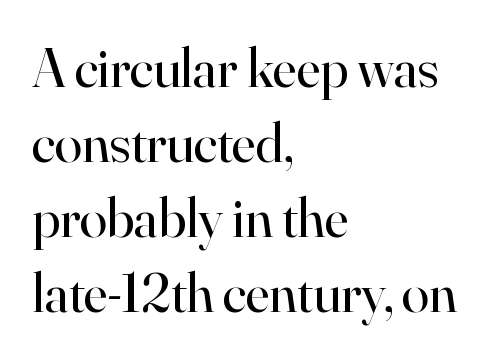
Lines of text with bare space underneath. The rows are spaced the way most documents space them. The typeface chosen for these lines features serifs. In terms of letterspacing, this is plain default setting. It's the straight-up-and-down kind of type. The strokes are not fattened; the text isn't bold.
